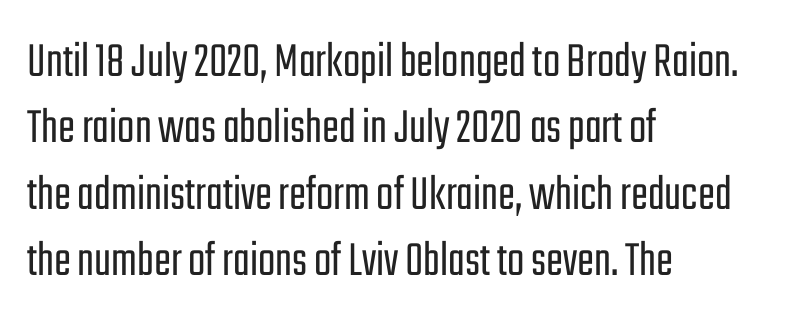
The image shows 51 px light, condensed sans-serif type, upright; set left-aligned, normal line spacing (1.3x), normal letter spacing, not underlined; low stroke contrast and a medium x-height.
